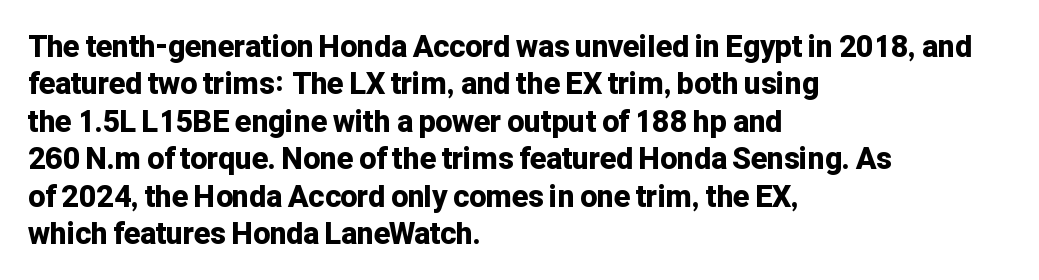
{"serif": "no", "italic": "no", "bold": "yes", "weight": "bold", "width": "normal", "stroke_contrast": "low", "x_height": "medium", "monospaced": "no", "underline": "no", "align": "left", "line_spacing": "normal", "line_spacing_ratio": 1.25, "letter_spacing": "normal", "letter_spacing_em": 0.0, "glyph_px": 30}
